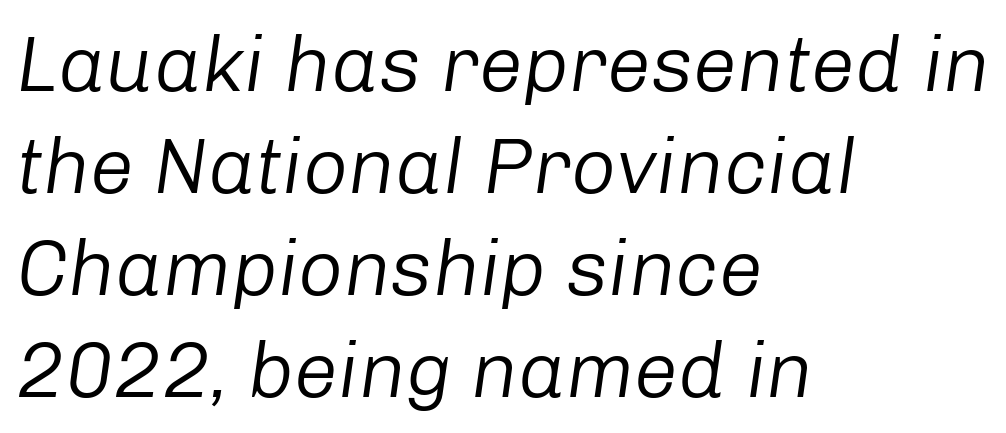
Quick note: interline space is typical. No letter is thick-stroked: the sample isn't bold. Spacing verdict: proportional, widths tailored to each character. Does the lettering tilt? It does — this is italic.
